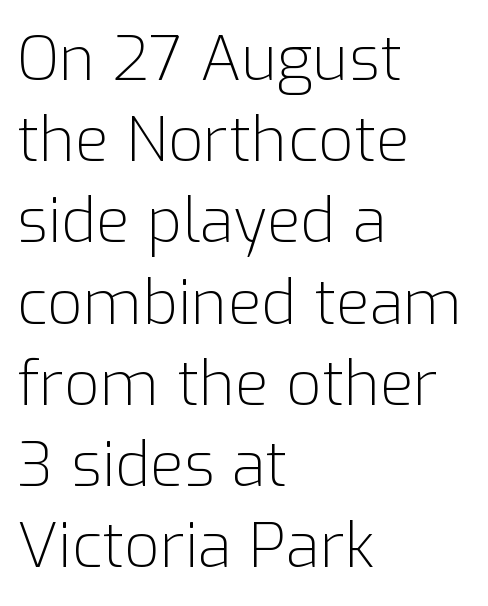
Q: Is the text bold? A: No.
Q: Is the text italic (slanted)? A: No, it is upright.
Q: Is the typeface a serif or a sans-serif typeface? A: Sans-serif.
Q: Is the text underlined? A: No.
Q: How is the paragraph aligned? A: Left-aligned.
Q: Is the spacing between letters normal or unusually wide? A: Normal.
Q: Is the spacing between lines tight, normal or loose? A: Normal.
Q: Width (condensed, normal, or wide)? A: Normal.
Q: Stroke contrast? A: Low.
Q: x-height? A: Medium.
Q: Monospaced? A: No.
